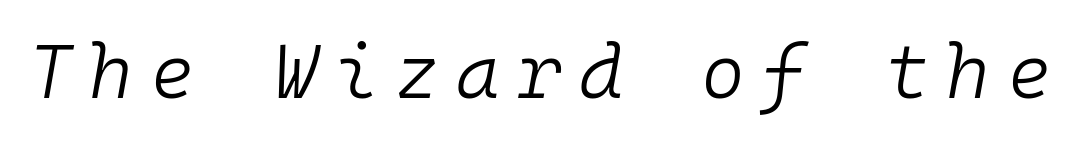
The weight tops out at a normal text grade. The rendering uses typewriter-style spacing with identical character cells. Type without underlining. Observe the lean: these are italic letterforms. Short note: letters widely spaced.
